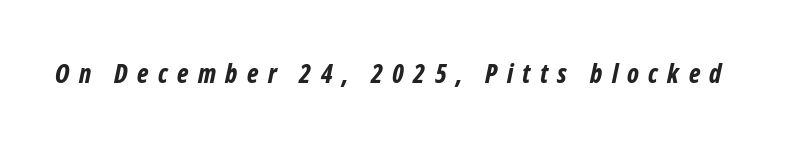
{"italic": "yes", "lean": "right", "slant_degrees": 12, "bold": "yes", "underline": "no", "letter_spacing": "wide", "letter_spacing_em": 0.36, "glyph_px": 26}
